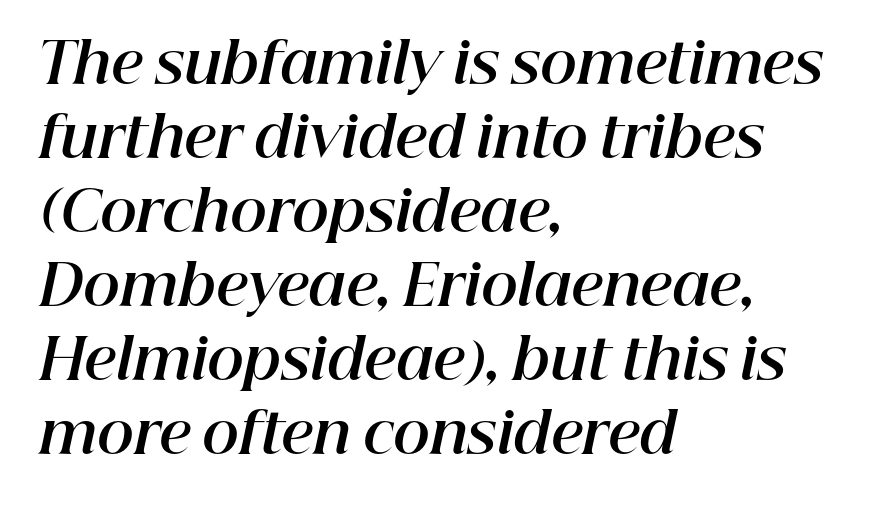
The image shows 56 px bold type, italic (leaning right); set left-aligned, normal line spacing (1.32x), normal letter spacing, not underlined; high stroke contrast and a medium x-height.
